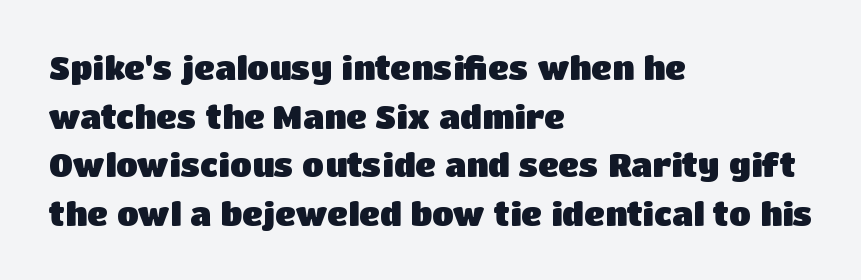
Q: Is the text bold? A: Yes.
Q: Is the text italic (slanted)? A: No, it is upright.
Q: Is the typeface a serif or a sans-serif typeface? A: Sans-serif.
Q: Is the text underlined? A: No.
Q: How is the paragraph aligned? A: Left-aligned.
Q: Is the spacing between letters normal or unusually wide? A: Normal.
Q: Is the spacing between lines tight, normal or loose? A: Normal.
Q: Width (condensed, normal, or wide)? A: Normal.
Q: Stroke contrast? A: Low.
Q: x-height? A: Large.
Q: Monospaced? A: No.
